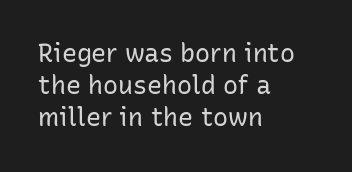
{"italic": "no", "bold": "no", "underline": "no", "align": "left", "line_spacing": "normal", "line_spacing_ratio": 1.29, "letter_spacing": "normal", "letter_spacing_em": 0.0, "glyph_px": 25}
